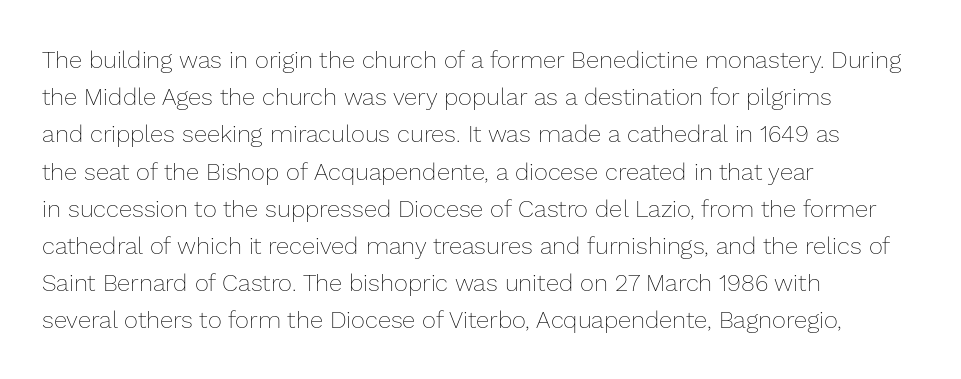
Ordinary non-slanted type is in use. This sample uses plain, unmodified letter spacing. Has an underline been added? It has not. The designer left line spacing at the default. The cut favours lightness, reaching ordinary text weight at its darkest. Layout note: lines flush left.
